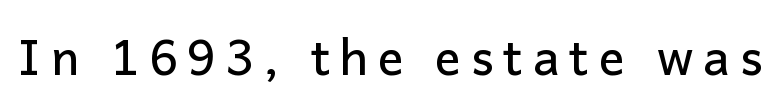
The image shows 48 px sans-serif type, upright; set unusually wide letter spacing (+0.2 em), not underlined; low stroke contrast and a medium x-height.
